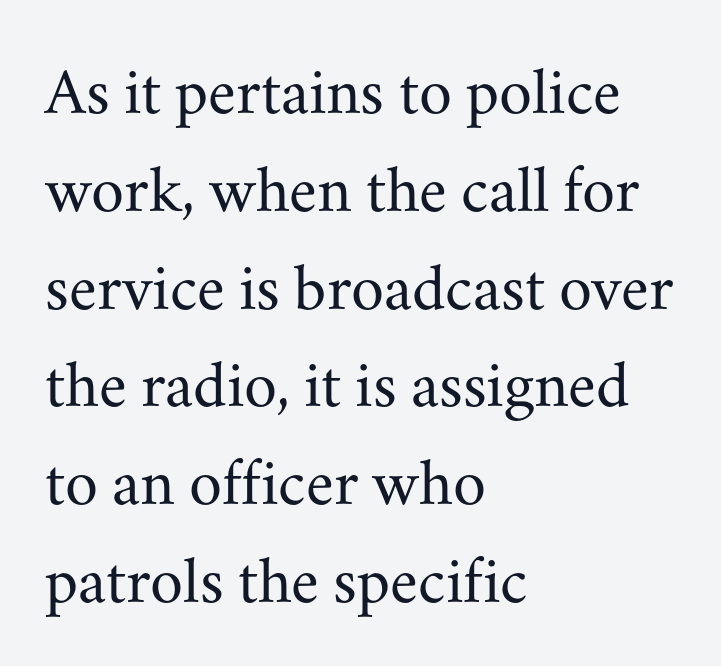
The image shows 67 px regular-weight serif type, upright; set left-aligned, normal line spacing (1.46x), normal letter spacing, not underlined; medium stroke contrast and a small x-height.
